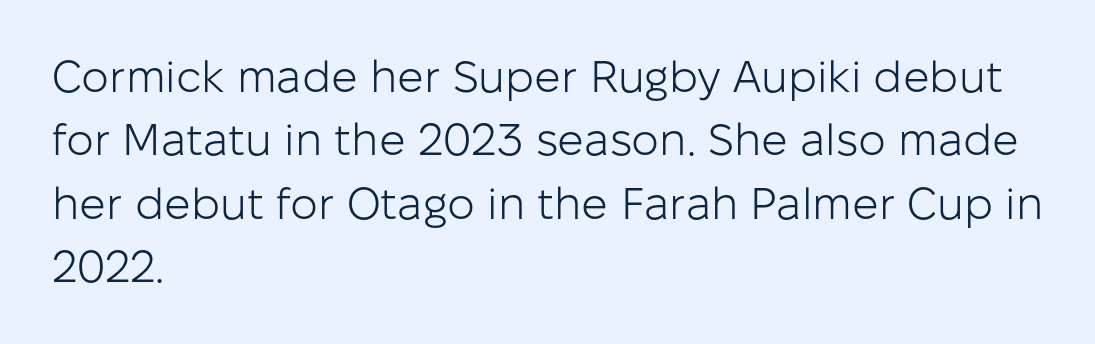
Interline gaps are of average width in this sample. The letterforms sit at book weight or below. Only glyphs here, with clear space below each row. Where is the straight margin? On the left.
